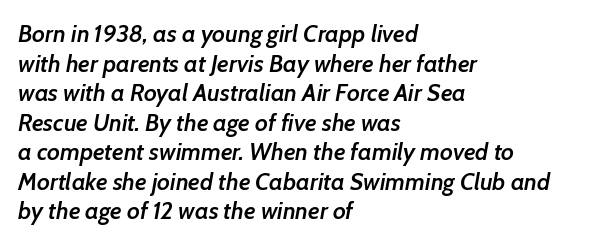
The image shows 24 px text type, italic (leaning right); set left-aligned, line spacing 1.23x, normal letter spacing, not underlined.
